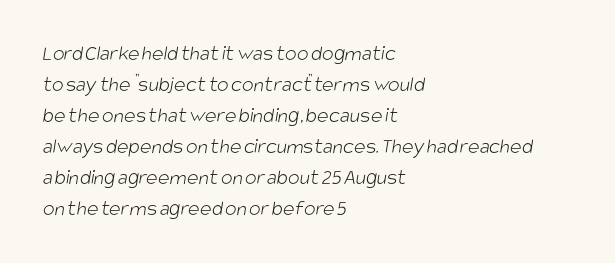
The image shows 22 px text type; set left-aligned, normal line spacing (1.41x), normal letter spacing, not underlined.
